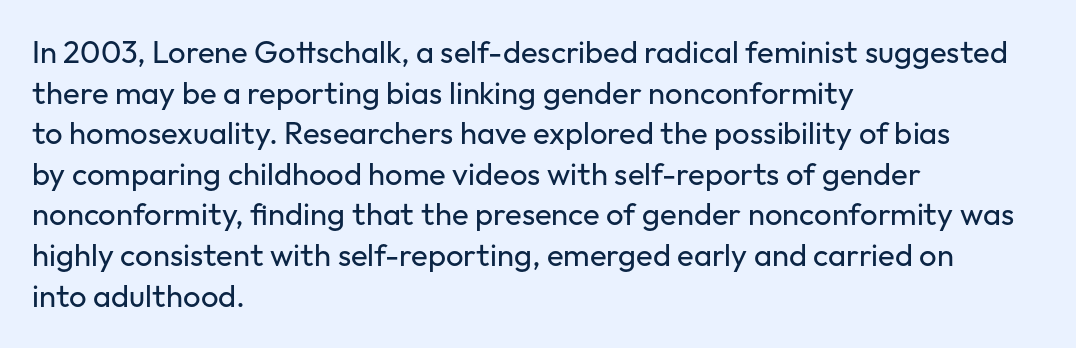
{"serif": "no", "italic": "no", "bold": "no", "weight": "regular", "width": "normal", "stroke_contrast": "low", "x_height": "medium", "monospaced": "no", "underline": "no", "align": "left", "line_spacing": "normal", "line_spacing_ratio": 1.31, "letter_spacing": "normal", "letter_spacing_em": 0.0, "glyph_px": 31}
